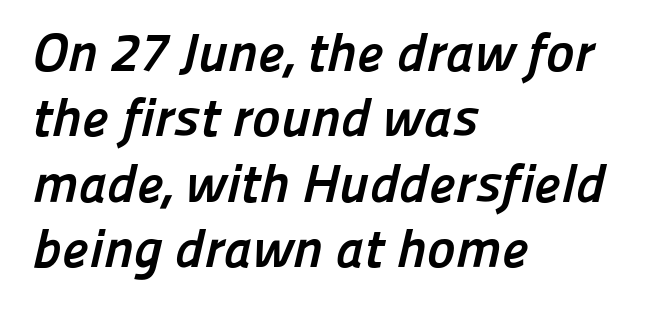
The image shows 54 px semibold sans-serif type; set left-aligned, line spacing 1.21x, normal letter spacing, not underlined; low stroke contrast and a medium x-height.
